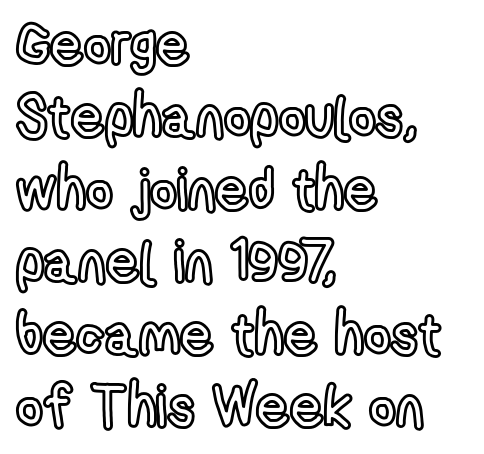
{"italic": "no", "width": "condensed", "x_height": "medium", "monospaced": "no", "underline": "no", "align": "left", "line_spacing": "normal", "line_spacing_ratio": 1.25, "letter_spacing": "normal", "letter_spacing_em": 0.0, "glyph_px": 58}
